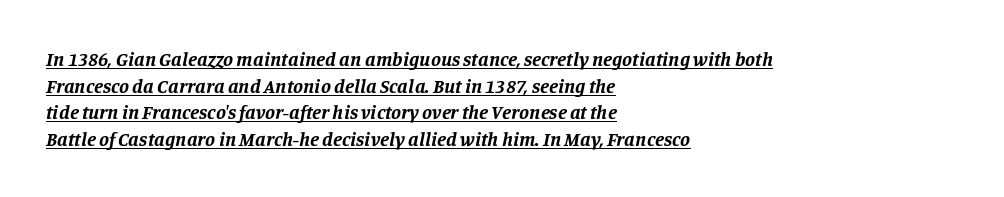
Q: Is the text bold? A: Yes.
Q: Is the text italic (slanted)? A: Yes, it leans right by about 11 degrees.
Q: Is the text underlined? A: Yes.
Q: How is the paragraph aligned? A: Left-aligned.
Q: Is the spacing between letters normal or unusually wide? A: Normal.
Q: Is the spacing between lines tight, normal or loose? A: Normal.
